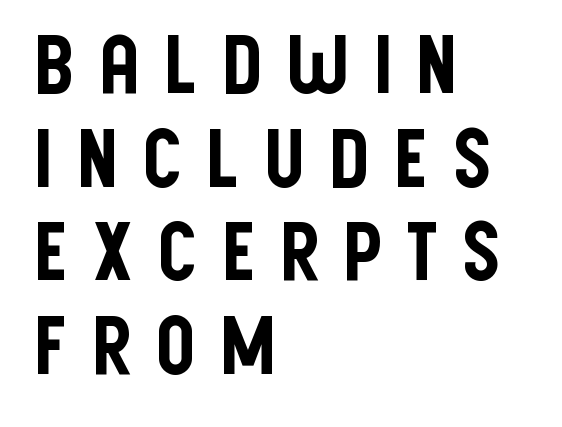
{"serif": "no", "italic": "no", "width": "condensed", "stroke_contrast": "low", "x_height": "large", "monospaced": "no", "underline": "no", "align": "left", "line_spacing_ratio": 1.17, "letter_spacing": "wide", "letter_spacing_em": 0.27, "glyph_px": 80}
